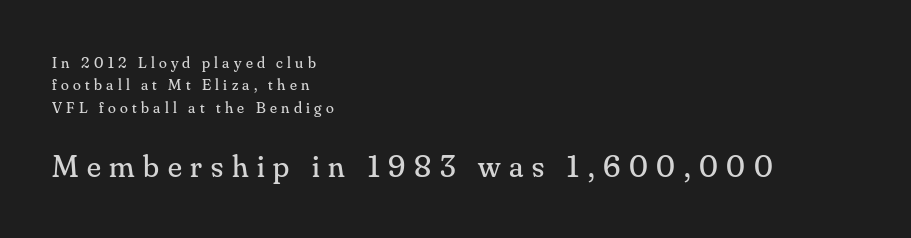
{"serif": "yes", "italic": "no", "bold": "no", "weight": "regular", "width": "normal", "stroke_contrast": "medium", "x_height": "small", "monospaced": "no", "underline": "no", "align": "left", "line_spacing": "normal", "line_spacing_ratio": 1.4, "letter_spacing": "wide", "letter_spacing_em": 0.27, "larger_block": "second", "size_ratio": 2.0, "glyph_px": 32}
